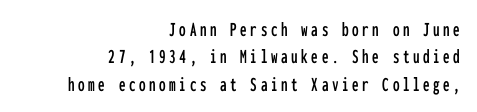
Q: Is the text italic (slanted)? A: No, it is upright.
Q: Is the text underlined? A: No.
Q: How is the paragraph aligned? A: Right-aligned.
Q: Is the spacing between lines tight, normal or loose? A: Normal.
